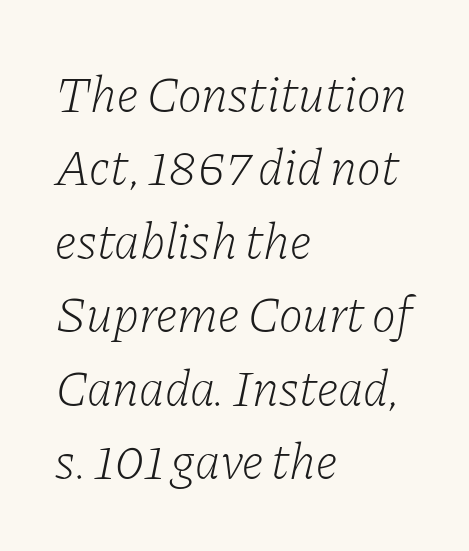
Q: Is the text bold? A: No.
Q: Is the text italic (slanted)? A: Yes, it leans right by about 11 degrees.
Q: Is the typeface a serif or a sans-serif typeface? A: Serif.
Q: Is the text underlined? A: No.
Q: How is the paragraph aligned? A: Left-aligned.
Q: Is the spacing between letters normal or unusually wide? A: Normal.
Q: Is the spacing between lines tight, normal or loose? A: Normal.
Q: Width (condensed, normal, or wide)? A: Normal.
Q: Stroke contrast? A: Low.
Q: x-height? A: Medium.
Q: Monospaced? A: No.
